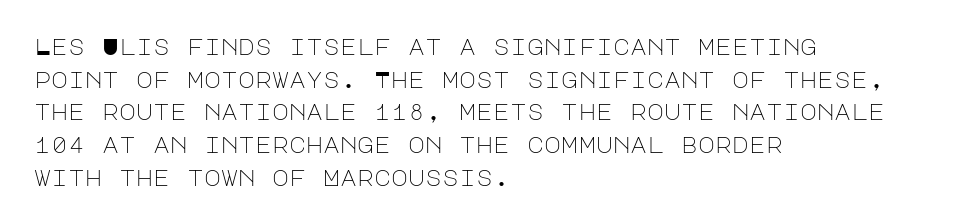
Characters follow at the spacing the type designer built in. The letterforms sit at book weight or below. Rendered with straight, roman letterforms. The rows are spaced the way most documents space them. The strip under each line holds only bare page.
